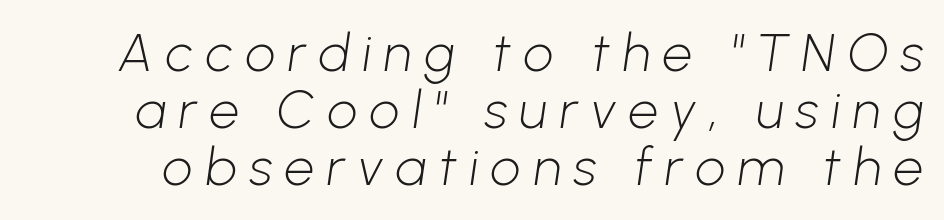
The block of text is dense from top to bottom, with scant space between rows. Type without underlining. Each letter keeps its own natural width here, so spacing adapts to shape. No feet cap the strokes, marking this as sans-serif type. Ink coverage per letter is moderate at most.
